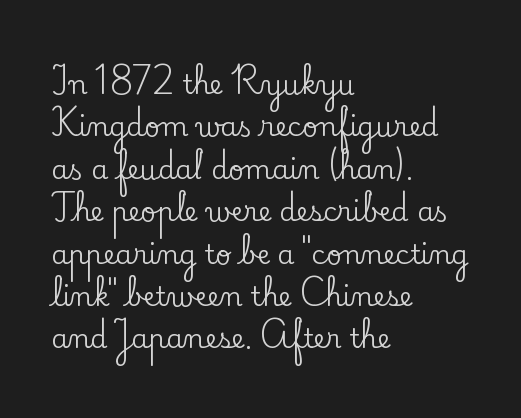
The image shows 27 px text type, upright; set left-aligned, normal line spacing (1.57x), normal letter spacing, not underlined.
